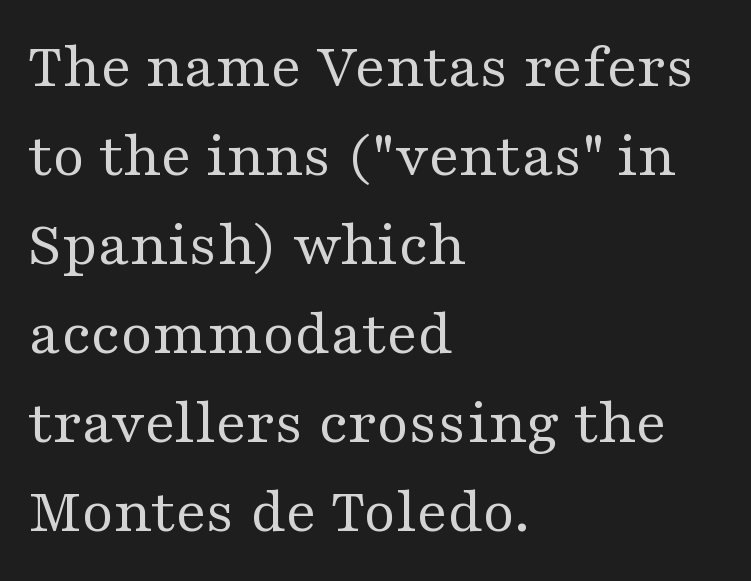
{"serif": "yes", "italic": "no", "bold": "no", "weight": "regular", "width": "wide", "stroke_contrast": "medium", "x_height": "medium", "monospaced": "no", "underline": "no", "align": "left", "line_spacing": "normal", "line_spacing_ratio": 1.37, "letter_spacing": "normal", "letter_spacing_em": 0.0, "glyph_px": 65}
